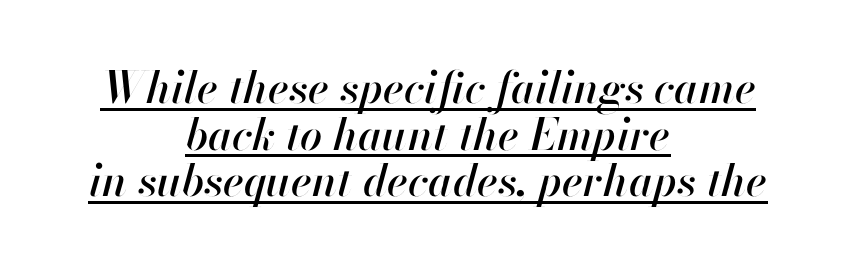
The image shows 44 px text type, italic (leaning right); set centered, tight line spacing (1.06x), normal letter spacing, underlined; high stroke contrast and a small x-height.
